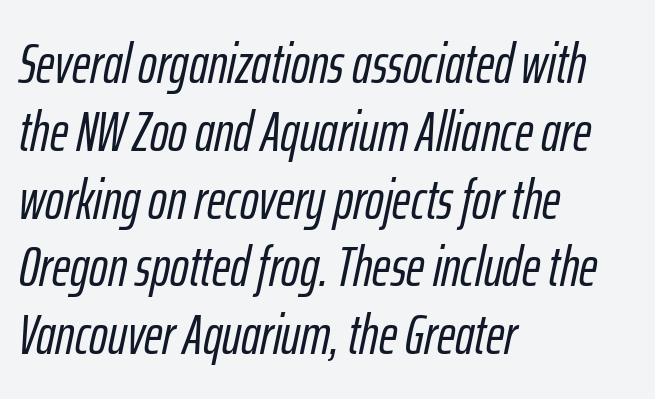
Q: Is the text italic (slanted)? A: Yes, it leans right by about 12 degrees.
Q: Is the text underlined? A: No.
Q: How is the paragraph aligned? A: Left-aligned.
Q: Is the spacing between letters normal or unusually wide? A: Normal.
Q: Width (condensed, normal, or wide)? A: Condensed.
Q: Stroke contrast? A: Low.
Q: x-height? A: Medium.
Q: Monospaced? A: No.
